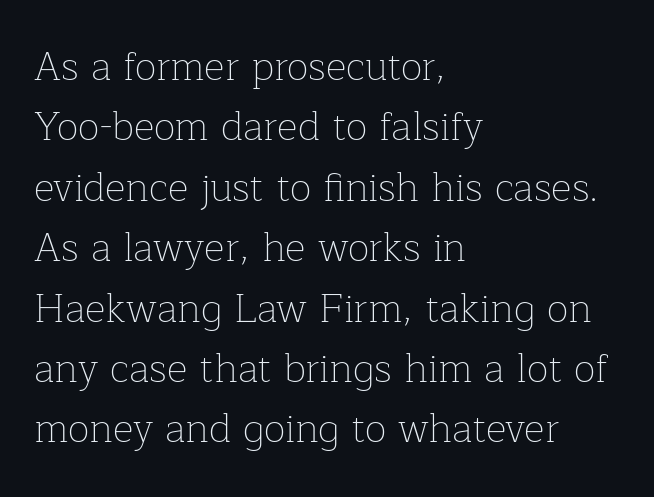
The image shows 40 px thin serif type, upright; set left-aligned, normal line spacing (1.51x), normal letter spacing, not underlined; low stroke contrast and a medium x-height.
